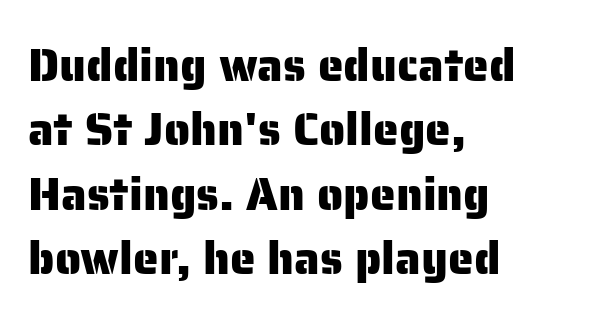
{"serif": "no", "italic": "no", "width": "normal", "stroke_contrast": "low", "x_height": "medium", "monospaced": "no", "underline": "no", "align": "left", "line_spacing": "normal", "line_spacing_ratio": 1.4, "letter_spacing": "normal", "letter_spacing_em": 0.0, "glyph_px": 46}
